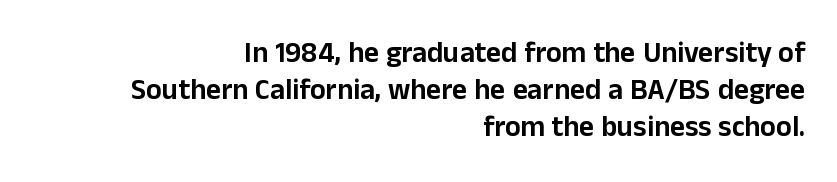
Q: Is the text italic (slanted)? A: No, it is upright.
Q: Is the typeface a serif or a sans-serif typeface? A: Sans-serif.
Q: Is the text underlined? A: No.
Q: How is the paragraph aligned? A: Right-aligned.
Q: Is the spacing between letters normal or unusually wide? A: Normal.
Q: Is the spacing between lines tight, normal or loose? A: Normal.
Q: Width (condensed, normal, or wide)? A: Normal.
Q: Stroke contrast? A: Low.
Q: x-height? A: Medium.
Q: Monospaced? A: No.
